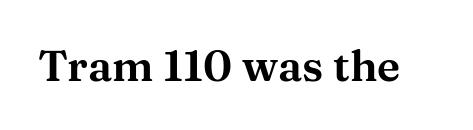
{"serif": "yes", "italic": "no", "width": "wide", "stroke_contrast": "medium", "x_height": "medium", "monospaced": "no", "underline": "no", "letter_spacing": "normal", "letter_spacing_em": 0.0, "glyph_px": 43}
